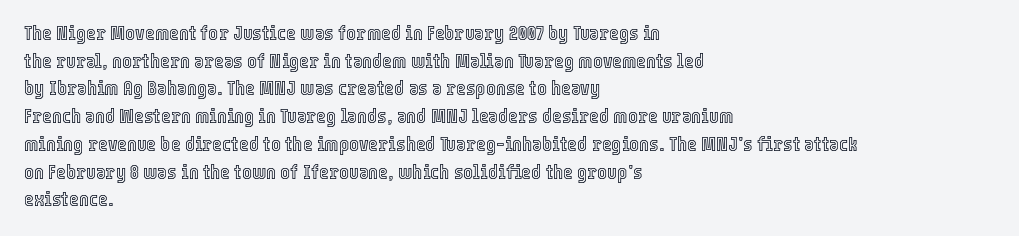
The image shows 21 px text type, upright; set left-aligned, normal line spacing (1.32x), normal letter spacing, not underlined.
